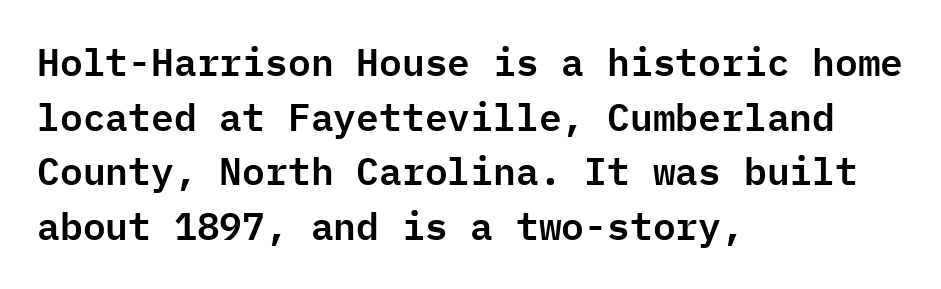
{"serif": "no", "italic": "no", "width": "normal", "stroke_contrast": "low", "x_height": "medium", "monospaced": "yes", "underline": "no", "align": "left", "line_spacing": "normal", "line_spacing_ratio": 1.44, "letter_spacing": "normal", "letter_spacing_em": 0.0, "glyph_px": 38}
